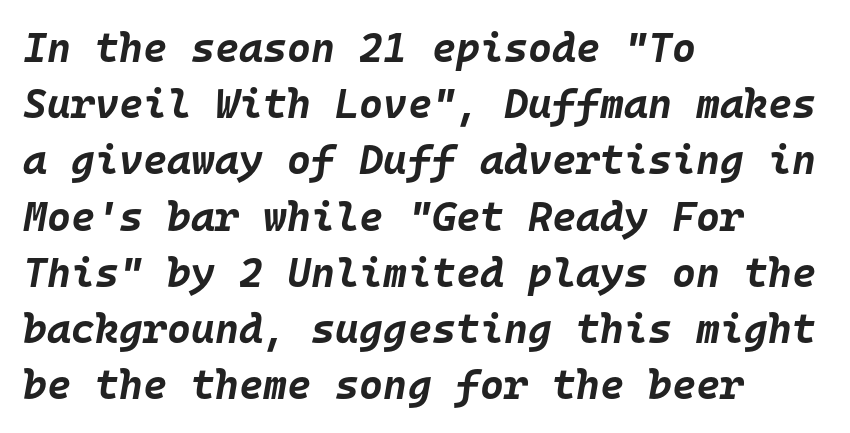
The image shows 41 px bold type, italic (leaning right), monospaced; set left-aligned, normal line spacing (1.37x), normal letter spacing, not underlined; low stroke contrast and a large x-height.
